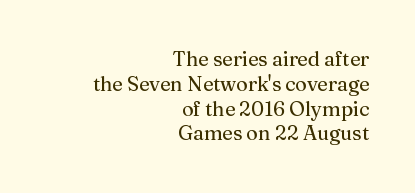
The image shows 20 px text type, upright; set right-aligned, line spacing 1.24x, normal letter spacing, not underlined.
